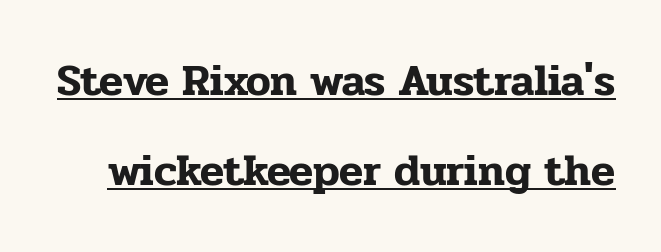
Q: Is the text italic (slanted)? A: No, it is upright.
Q: Is the typeface a serif or a sans-serif typeface? A: Serif.
Q: Is the text underlined? A: Yes.
Q: Is the spacing between letters normal or unusually wide? A: Normal.
Q: Is the spacing between lines tight, normal or loose? A: Loose.
Q: Width (condensed, normal, or wide)? A: Normal.
Q: Stroke contrast? A: Low.
Q: x-height? A: Medium.
Q: Monospaced? A: No.
